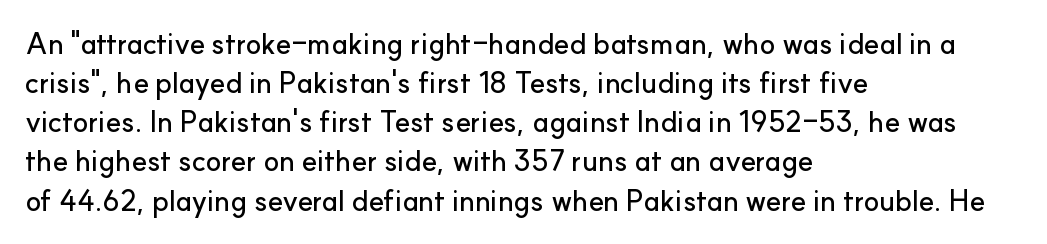
Q: Is the text italic (slanted)? A: No, it is upright.
Q: Is the typeface a serif or a sans-serif typeface? A: Sans-serif.
Q: Is the text underlined? A: No.
Q: How is the paragraph aligned? A: Left-aligned.
Q: Is the spacing between letters normal or unusually wide? A: Normal.
Q: Is the spacing between lines tight, normal or loose? A: Normal.
Q: Width (condensed, normal, or wide)? A: Normal.
Q: Stroke contrast? A: Low.
Q: x-height? A: Small.
Q: Monospaced? A: No.
